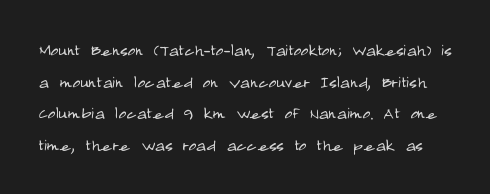
{"italic": "no", "bold": "no", "underline": "no", "line_spacing": "normal", "line_spacing_ratio": 1.51, "letter_spacing": "normal", "letter_spacing_em": 0.0, "glyph_px": 21}
